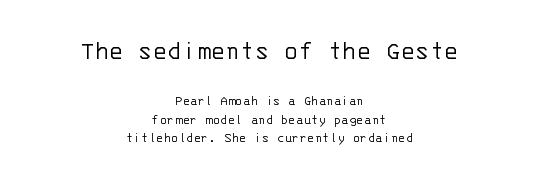
Which of the two is more prominent by size? The first, at the top. On a weight scale, this lands at 450 or below. Tracking value appears to be zero — textbook default spacing. Nope, not italic — everything's standing straight. The leading is moderate, giving the passage an even texture. This rendering uses center alignment, leaving both contours irregular but symmetric.
